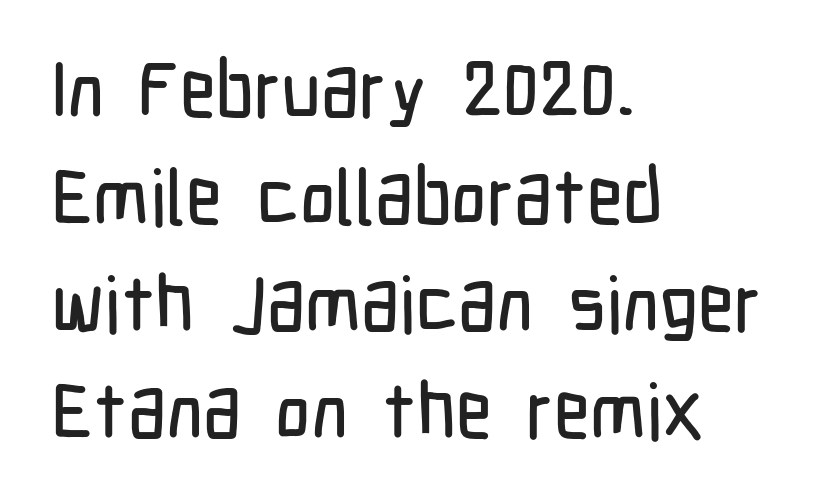
{"serif": "no", "italic": "no", "width": "condensed", "stroke_contrast": "low", "x_height": "medium", "monospaced": "no", "underline": "no", "align": "left", "line_spacing": "normal", "line_spacing_ratio": 1.39, "letter_spacing": "normal", "letter_spacing_em": 0.0, "glyph_px": 77}
